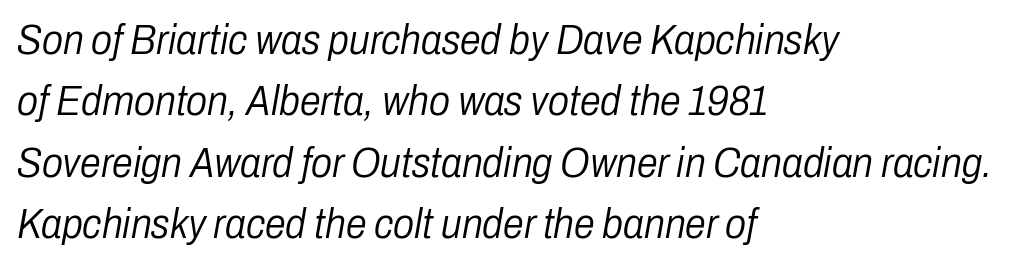
Q: Is the text bold? A: No.
Q: Is the text italic (slanted)? A: Yes, it leans right by about 10 degrees.
Q: Is the text underlined? A: No.
Q: How is the paragraph aligned? A: Left-aligned.
Q: Is the spacing between letters normal or unusually wide? A: Normal.
Q: Is the spacing between lines tight, normal or loose? A: Normal.
Q: Width (condensed, normal, or wide)? A: Condensed.
Q: Stroke contrast? A: Low.
Q: x-height? A: Medium.
Q: Monospaced? A: No.
